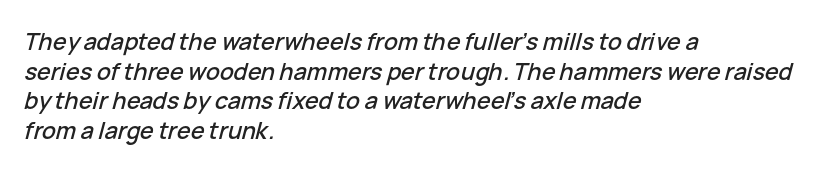
{"italic": "yes", "lean": "right", "slant_degrees": 15, "underline": "no", "align": "left", "line_spacing": "normal", "line_spacing_ratio": 1.29, "letter_spacing": "normal", "letter_spacing_em": 0.0, "glyph_px": 23}
